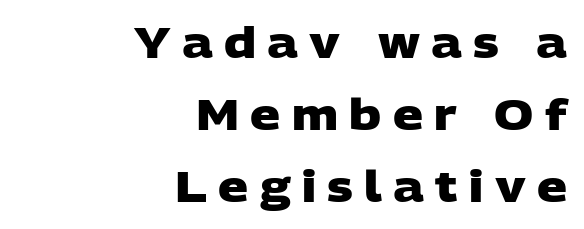
Each letter keeps its own natural width here, so spacing adapts to shape. Note: no serifs on the glyphs. The typesetter chose a ragged-left arrangement here. These words are printed bold, with thick strokes throughout.
